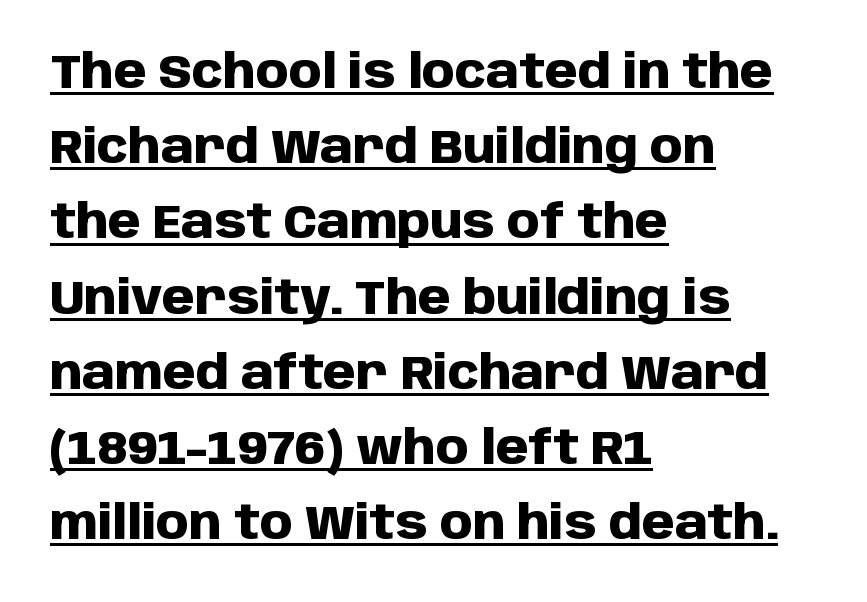
Unlike italic type, these characters show no tilt at all. The rows are spaced the way most documents space them. Tracking here is standard; glyphs follow each other at the usual distance. Stroke terminals: plain, sans-serif.
